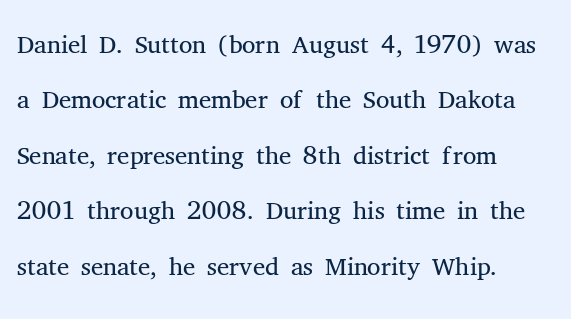
The image shows 38 px light serif type, upright; set left-aligned, normal line spacing (1.46x), normal letter spacing, not underlined; medium stroke contrast and a medium x-height.
